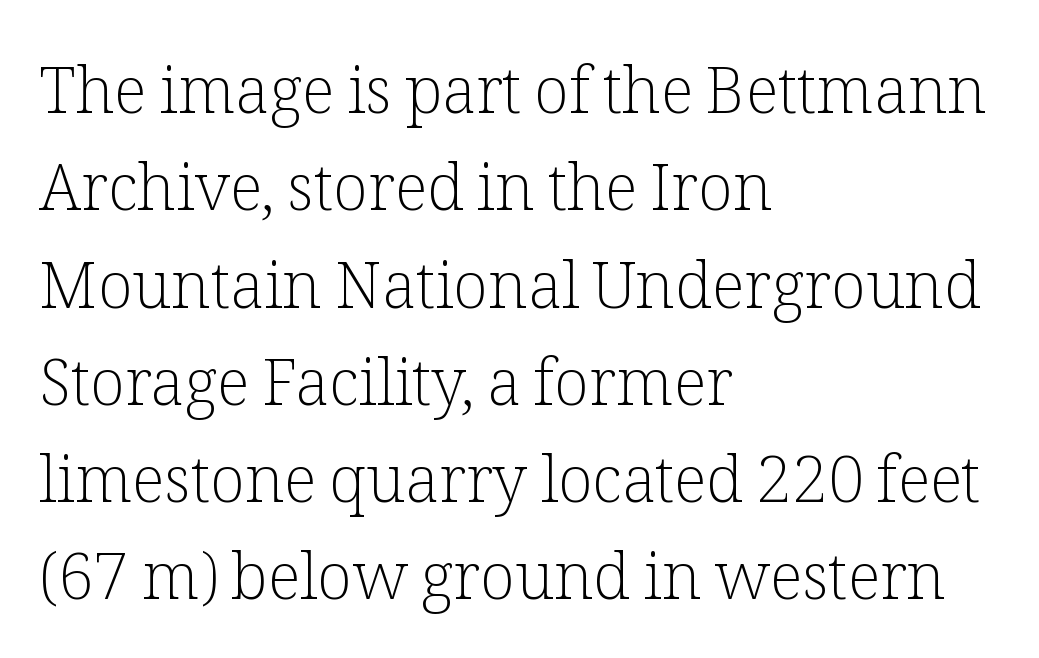
The space between consecutive lines is moderate. These lines keep a tight, regular rhythm from letter to letter. Quick note: not italic, upright. Compared with a centered layout, this one pins lines to the left instead. Each stroke keeps to a modest, everyday thickness or less. Unmarked baselines from the first word to the last.
